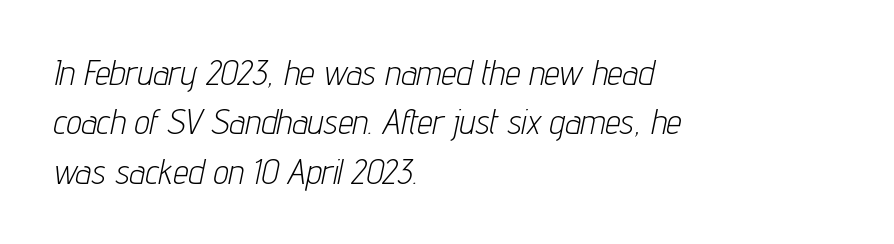
Vertical stems look standard width or narrower in stroke. Caption: multi-line text, flush left, ragged right. Looking at the ascenders, they clearly lean. The passage shown stacks its lines at a standard gap. Each letter keeps its own natural width here, so spacing adapts to shape.
